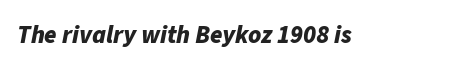
The image shows 25 px bold type, italic (leaning right); set normal letter spacing, not underlined.
